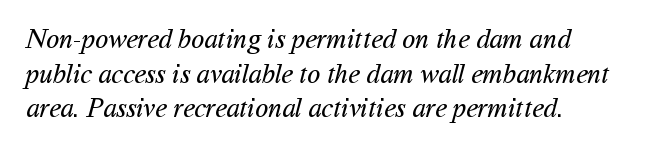
Short and long lines alike share a common starting point at left. Successive baselines arrive at the customary interval. The font is comparable to plain body text, perhaps lighter. The gap between lines stays unmarked. The passage shown has conventional tracking throughout.
